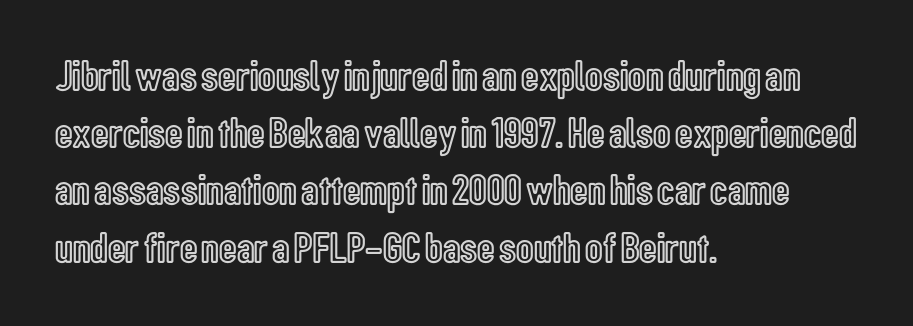
The image shows 43 px condensed type, upright; set left-aligned, normal line spacing (1.33x), normal letter spacing, not underlined; a medium x-height.
